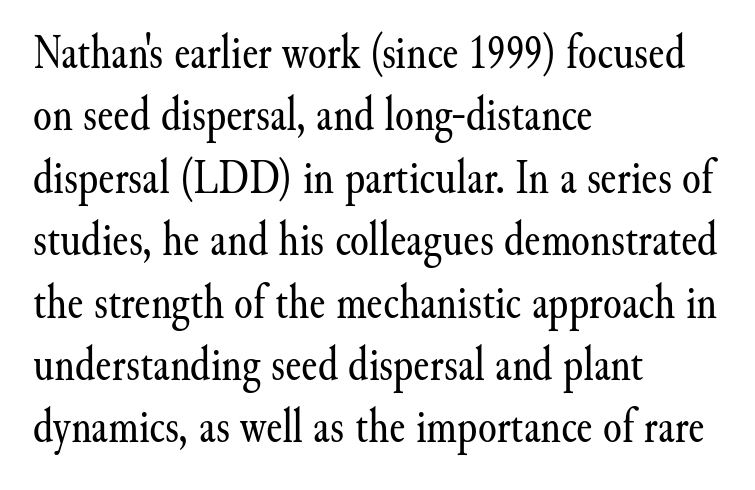
Q: Is the text bold? A: No.
Q: Is the text italic (slanted)? A: No, it is upright.
Q: Is the typeface a serif or a sans-serif typeface? A: Serif.
Q: Is the text underlined? A: No.
Q: How is the paragraph aligned? A: Left-aligned.
Q: Is the spacing between letters normal or unusually wide? A: Normal.
Q: Is the spacing between lines tight, normal or loose? A: Normal.
Q: Width (condensed, normal, or wide)? A: Normal.
Q: Stroke contrast? A: Medium.
Q: x-height? A: Small.
Q: Monospaced? A: No.
